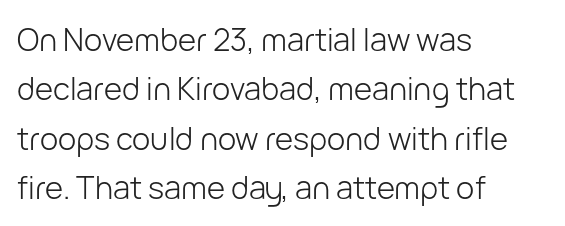
Q: Is the text bold? A: No.
Q: Is the text italic (slanted)? A: No, it is upright.
Q: Is the typeface a serif or a sans-serif typeface? A: Sans-serif.
Q: Is the text underlined? A: No.
Q: How is the paragraph aligned? A: Left-aligned.
Q: Is the spacing between letters normal or unusually wide? A: Normal.
Q: Is the spacing between lines tight, normal or loose? A: Normal.
Q: Width (condensed, normal, or wide)? A: Normal.
Q: Stroke contrast? A: Low.
Q: x-height? A: Medium.
Q: Monospaced? A: No.
